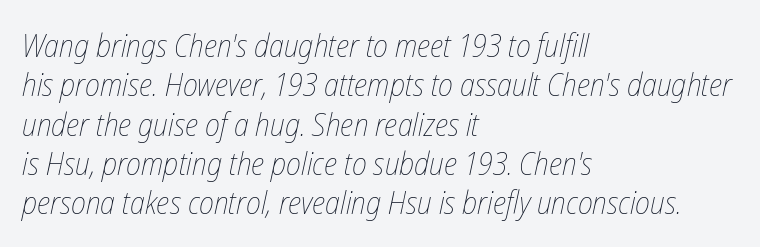
{"italic": "yes", "lean": "right", "slant_degrees": 12, "bold": "no", "weight": "thin", "width": "condensed", "stroke_contrast": "low", "x_height": "medium", "monospaced": "no", "underline": "no", "align": "left", "line_spacing_ratio": 1.23, "letter_spacing": "normal", "letter_spacing_em": 0.0, "glyph_px": 32}
